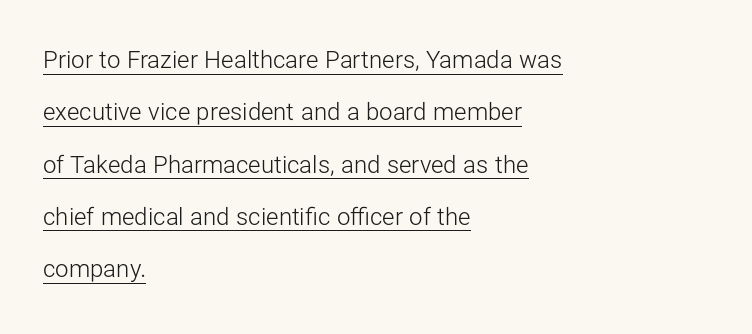
If you measured baseline to baseline, you'd find a long distance. A quiet, ordinary-to-light weight characterises the typeface. The sample's only ornament is a line tracing under the words. The face used here is rendered with its standard letterfit.
